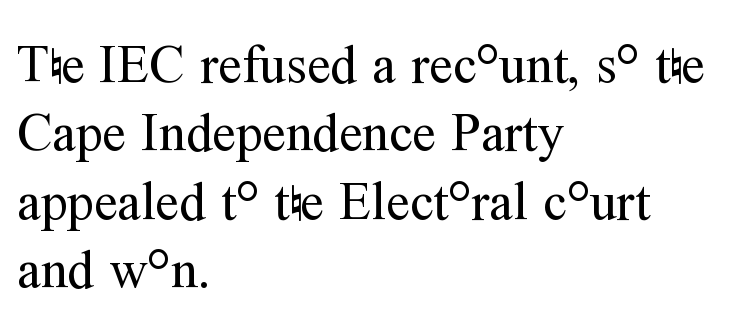
{"serif": "yes", "italic": "no", "bold": "no", "weight": "regular", "width": "normal", "stroke_contrast": "medium", "x_height": "medium", "monospaced": "no", "underline": "no", "align": "left", "line_spacing": "normal", "line_spacing_ratio": 1.29, "letter_spacing": "normal", "letter_spacing_em": 0.0, "glyph_px": 53}
